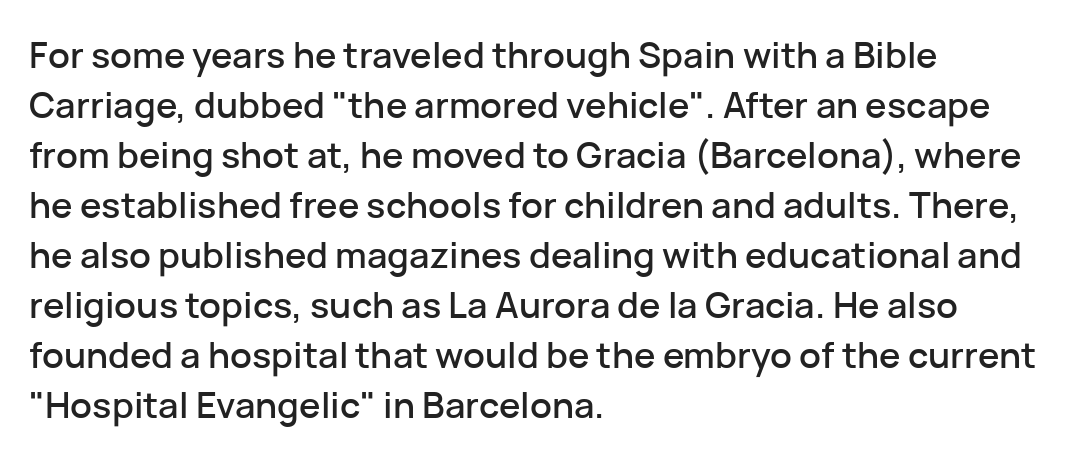
The image shows 36 px sans-serif type, upright; set left-aligned, normal line spacing (1.39x), normal letter spacing, not underlined; low stroke contrast and a medium x-height.
